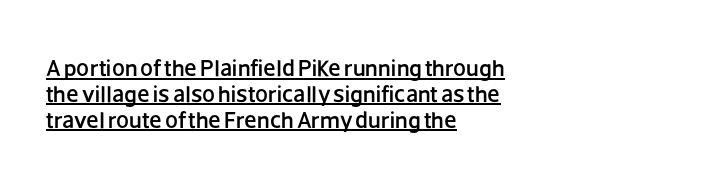
Q: Is the text italic (slanted)? A: No, it is upright.
Q: Is the text underlined? A: Yes.
Q: How is the paragraph aligned? A: Left-aligned.
Q: Is the spacing between letters normal or unusually wide? A: Normal.
Q: Is the spacing between lines tight, normal or loose? A: Tight.
